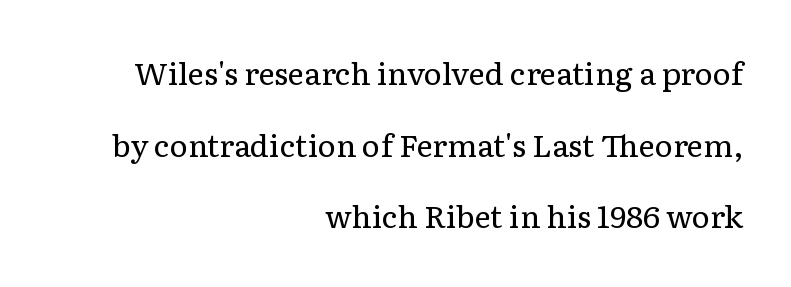
Q: Is the text bold? A: No.
Q: Is the text italic (slanted)? A: No, it is upright.
Q: Is the typeface a serif or a sans-serif typeface? A: Serif.
Q: Is the text underlined? A: No.
Q: How is the paragraph aligned? A: Right-aligned.
Q: Is the spacing between letters normal or unusually wide? A: Normal.
Q: Is the spacing between lines tight, normal or loose? A: Loose.
Q: Width (condensed, normal, or wide)? A: Normal.
Q: Stroke contrast? A: Low.
Q: x-height? A: Medium.
Q: Monospaced? A: No.
